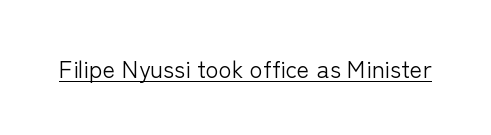
The image shows 24 px text type, upright; set normal letter spacing, underlined.
